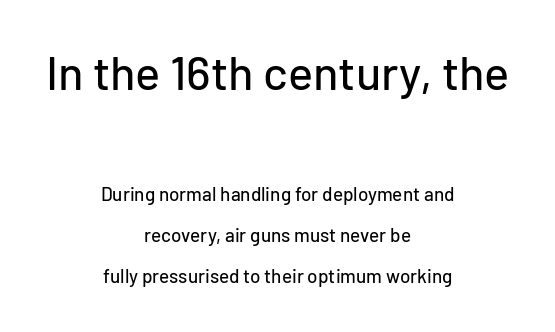
{"serif": "no", "italic": "no", "width": "normal", "stroke_contrast": "low", "x_height": "medium", "monospaced": "no", "underline": "no", "align": "center", "line_spacing": "loose", "line_spacing_ratio": 2.16, "letter_spacing": "normal", "letter_spacing_em": 0.0, "larger_block": "first", "size_ratio": 2.47, "glyph_px": 47}
